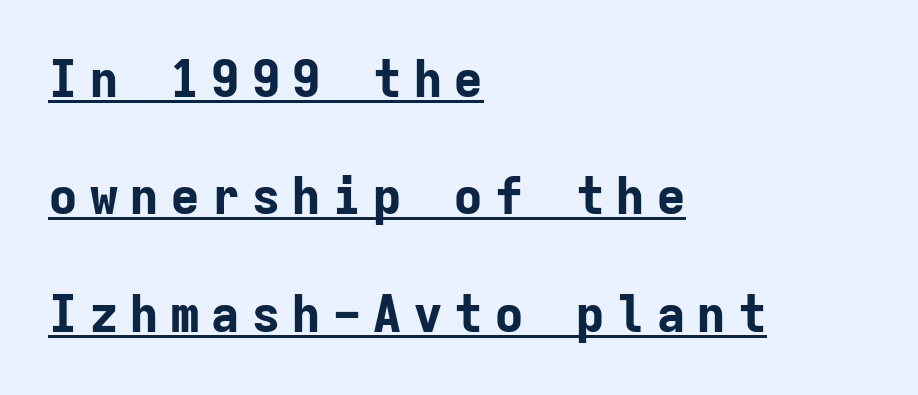
The image shows 50 px bold sans-serif type, upright, monospaced; set left-aligned, loose line spacing (2.35x), unusually wide letter spacing (+0.21 em), underlined; low stroke contrast and a medium x-height.
